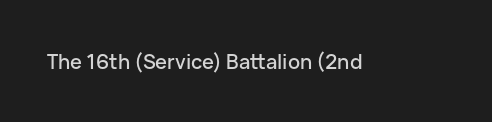
The image shows 20 px text type, upright; set normal letter spacing, not underlined.
